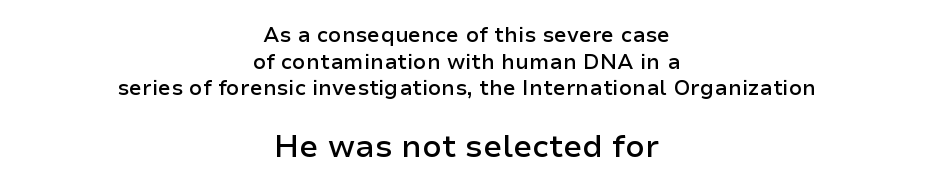
{"serif": "no", "italic": "no", "bold": "semi", "weight": "semibold", "width": "normal", "stroke_contrast": "low", "x_height": "medium", "monospaced": "no", "underline": "no", "align": "center", "line_spacing": "normal", "line_spacing_ratio": 1.27, "letter_spacing": "normal", "letter_spacing_em": 0.0, "larger_block": "second", "size_ratio": 1.48, "glyph_px": 31}
